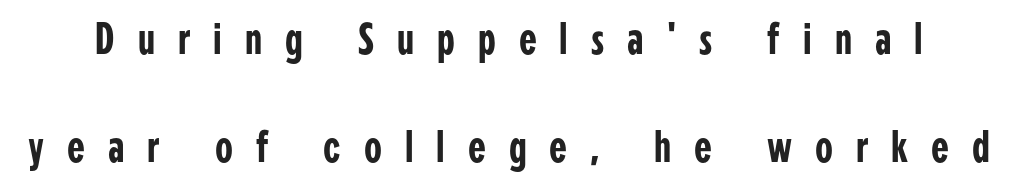
The image shows 46 px condensed sans-serif type, upright; set loose line spacing (2.35x), unusually wide letter spacing (+0.5 em), not underlined; low stroke contrast and a medium x-height.
